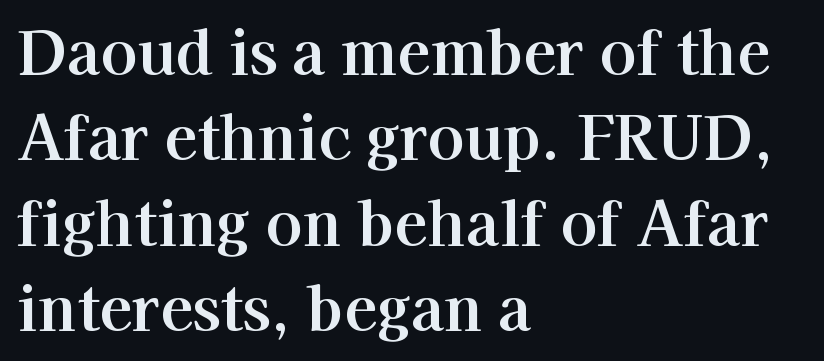
{"serif": "yes", "italic": "no", "width": "normal", "stroke_contrast": "high", "x_height": "medium", "monospaced": "no", "underline": "no", "align": "left", "line_spacing": "normal", "line_spacing_ratio": 1.4, "letter_spacing": "normal", "letter_spacing_em": 0.0, "glyph_px": 61}
